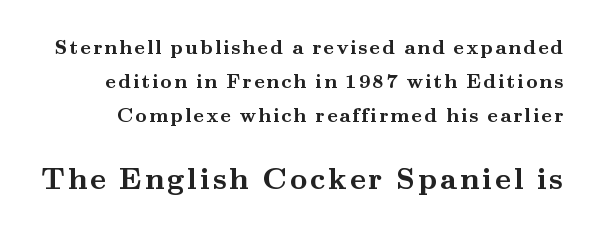
Stroke terminals: seriffed. Each letter keeps its own natural width here, so spacing adapts to shape. The passage shown is not underscored anywhere. This is roman type, the default non-slanted kind. As a designer I'd log this as weight 700, bold. Top chunk: small. Bottom chunk: large.
